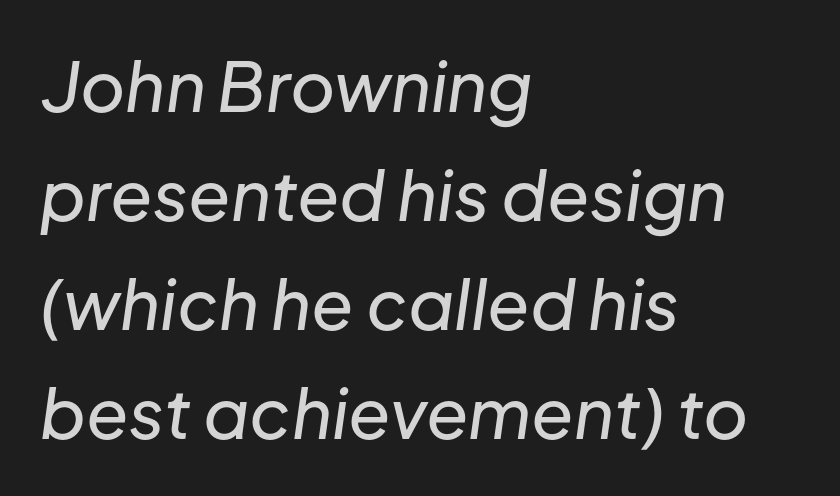
{"italic": "yes", "lean": "right", "slant_degrees": 8, "width": "normal", "stroke_contrast": "low", "x_height": "medium", "monospaced": "no", "underline": "no", "align": "left", "line_spacing": "normal", "line_spacing_ratio": 1.58, "letter_spacing": "normal", "letter_spacing_em": 0.0, "glyph_px": 69}
